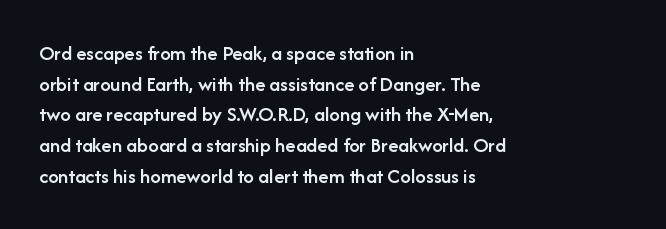
Q: Is the text bold? A: Semi-bold.
Q: Is the text italic (slanted)? A: No, it is upright.
Q: Is the text underlined? A: No.
Q: How is the paragraph aligned? A: Left-aligned.
Q: Is the spacing between letters normal or unusually wide? A: Normal.
Q: Is the spacing between lines tight, normal or loose? A: Normal.
